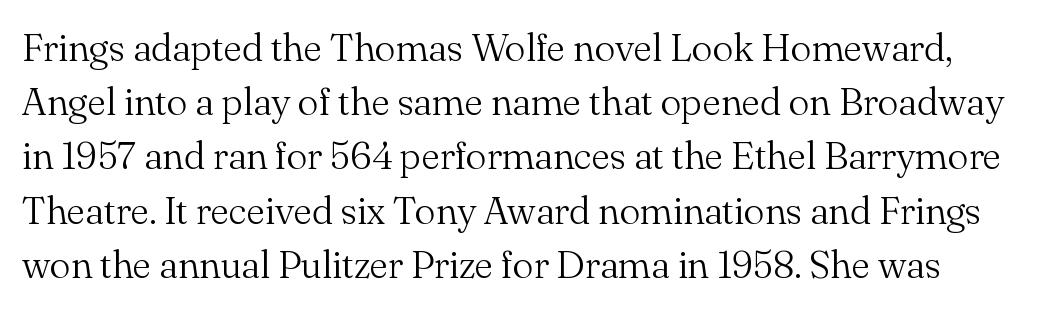
Q: Is the text bold? A: No.
Q: Is the text italic (slanted)? A: No, it is upright.
Q: Is the typeface a serif or a sans-serif typeface? A: Serif.
Q: Is the text underlined? A: No.
Q: Is the spacing between letters normal or unusually wide? A: Normal.
Q: Is the spacing between lines tight, normal or loose? A: Normal.
Q: Width (condensed, normal, or wide)? A: Normal.
Q: Stroke contrast? A: Medium.
Q: x-height? A: Small.
Q: Monospaced? A: No.
